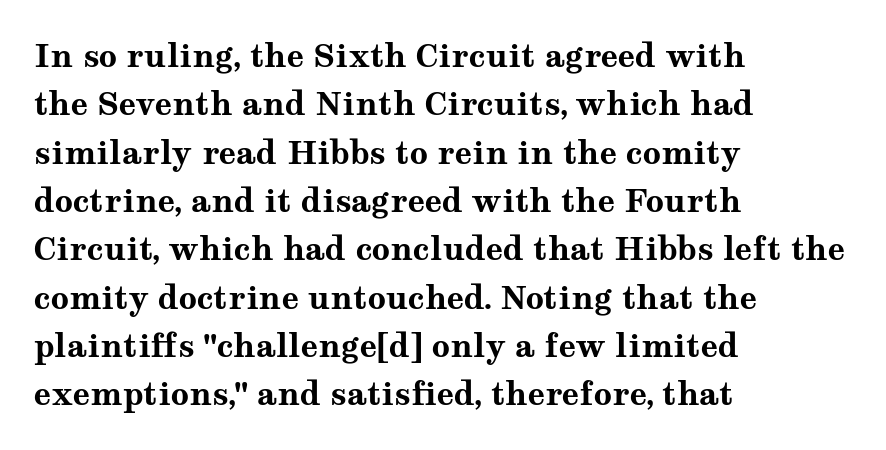
{"serif": "yes", "italic": "no", "bold": "yes", "weight": "bold", "width": "wide", "stroke_contrast": "medium", "x_height": "medium", "monospaced": "no", "underline": "no", "align": "left", "line_spacing": "normal", "line_spacing_ratio": 1.51, "letter_spacing": "normal", "letter_spacing_em": 0.0, "glyph_px": 32}
